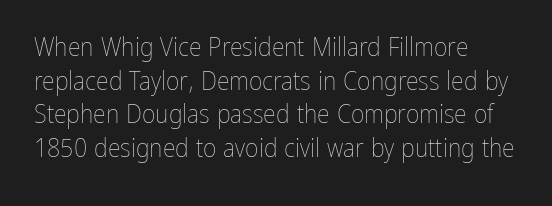
{"italic": "no", "bold": "no", "underline": "no", "align": "left", "line_spacing": "normal", "line_spacing_ratio": 1.29, "letter_spacing": "normal", "letter_spacing_em": 0.0, "glyph_px": 26}
